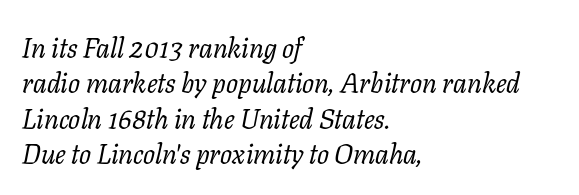
{"serif": "yes", "italic": "yes", "lean": "right", "slant_degrees": 11, "bold": "no", "weight": "regular", "width": "normal", "stroke_contrast": "low", "x_height": "medium", "monospaced": "no", "underline": "no", "align": "left", "line_spacing": "normal", "line_spacing_ratio": 1.26, "letter_spacing": "normal", "letter_spacing_em": 0.0, "glyph_px": 28}
